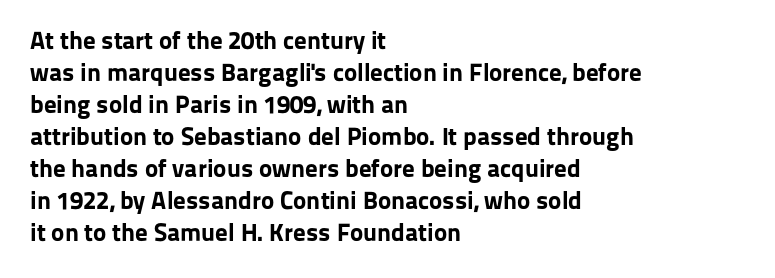
The image shows 25 px bold type, upright; set left-aligned, normal line spacing (1.28x), normal letter spacing, not underlined.
